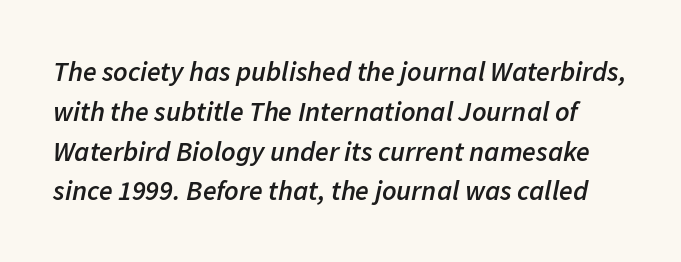
{"italic": "yes", "lean": "right", "slant_degrees": 11, "bold": "semi", "weight": "semibold", "width": "normal", "stroke_contrast": "low", "x_height": "medium", "monospaced": "no", "underline": "no", "line_spacing": "normal", "line_spacing_ratio": 1.42, "letter_spacing": "normal", "letter_spacing_em": 0.0, "glyph_px": 28}
